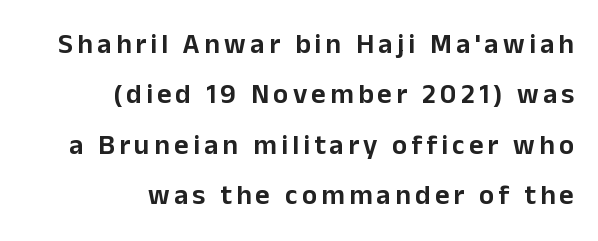
{"serif": "no", "italic": "no", "width": "normal", "stroke_contrast": "low", "x_height": "medium", "monospaced": "no", "underline": "no", "align": "right", "line_spacing_ratio": 1.8, "glyph_px": 28}
